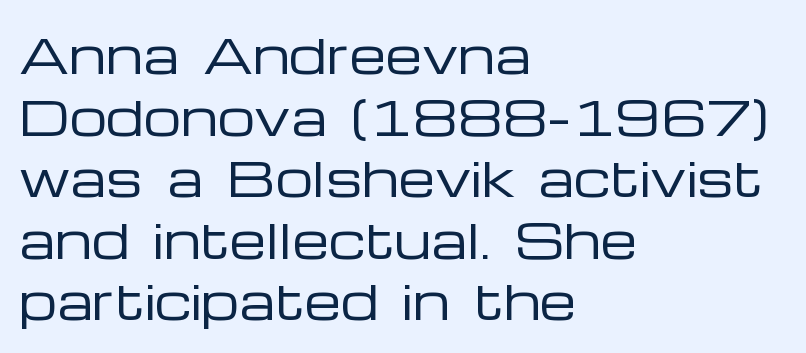
Is this a heavy cut? Hardly; it is regular or lighter. Each line starts at the same left margin while the right side varies. No extra tracking has been applied to these lines. Looks like regular typesetting: each glyph gets only the width it needs. Is there much room between lines? A standard amount, neither cramped nor airy.
